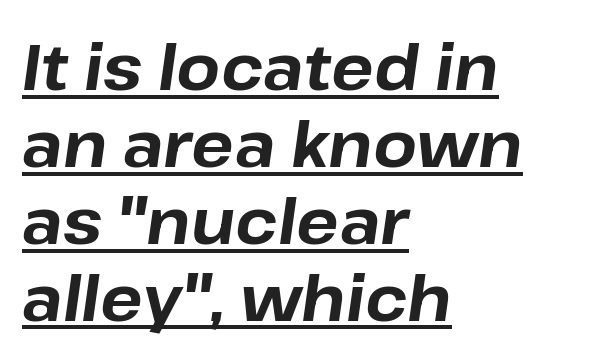
These lines are rendered in a variable-pitch font. The typography opts for an oblique posture over an upright one. Decoration check: the copy is underlined. The glyphs have the mass of a bold cut. Here the glyphs are tracked normally, forming tight word shapes.
